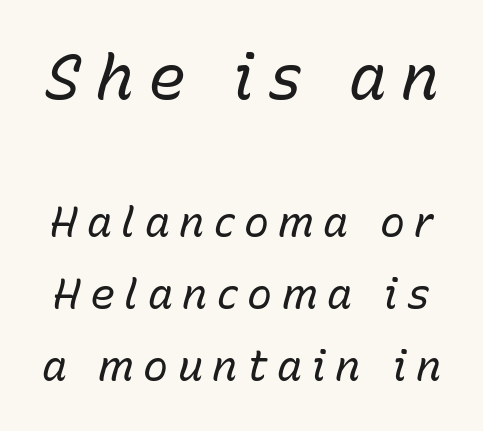
The image shows 63 px regular-weight type, italic (leaning right); set line spacing 1.71x, unusually wide letter spacing (+0.22 em), not underlined; the first (top) block is 1.5x larger; low stroke contrast and a medium x-height.
